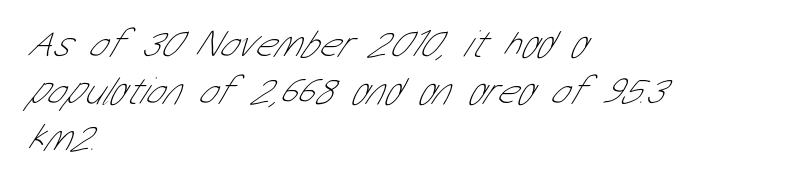
{"serif": "no", "bold": "no", "weight": "thin", "width": "condensed", "stroke_contrast": "low", "x_height": "medium", "monospaced": "no", "underline": "no", "align": "left", "line_spacing_ratio": 1.21, "letter_spacing": "normal", "letter_spacing_em": 0.0, "glyph_px": 39}
